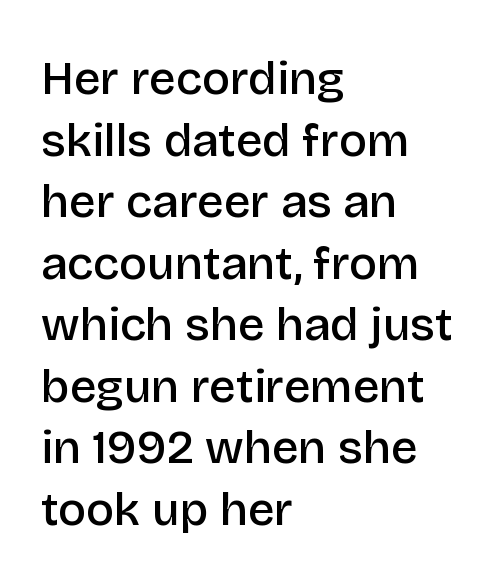
The image shows 47 px semibold sans-serif type, upright; set left-aligned, normal line spacing (1.31x), normal letter spacing, not underlined; low stroke contrast and a large x-height.
